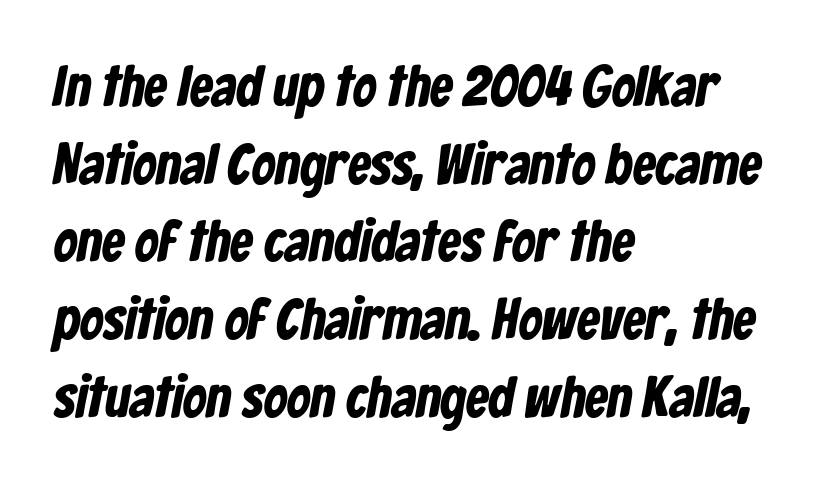
{"serif": "no", "bold": "yes", "weight": "bold", "width": "condensed", "stroke_contrast": "low", "x_height": "medium", "monospaced": "no", "underline": "no", "align": "left", "line_spacing": "normal", "line_spacing_ratio": 1.34, "letter_spacing": "normal", "letter_spacing_em": 0.0, "glyph_px": 58}
